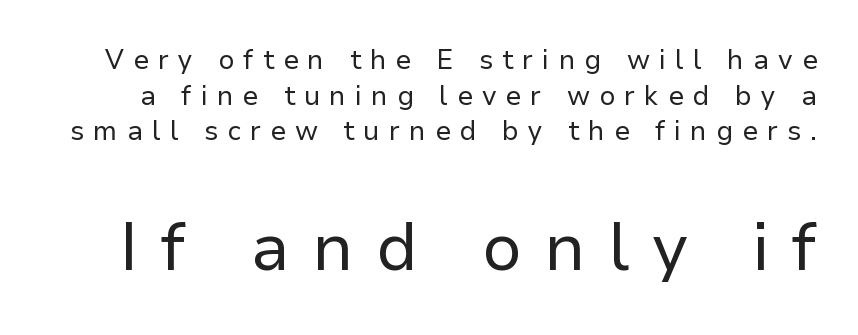
Q: Is the text bold? A: No.
Q: Is the text italic (slanted)? A: No, it is upright.
Q: Is the typeface a serif or a sans-serif typeface? A: Sans-serif.
Q: Is the text underlined? A: No.
Q: Is the spacing between letters normal or unusually wide? A: Unusually wide.
Q: Is the spacing between lines tight, normal or loose? A: Normal.
Q: Which block of text is set in a larger size, the first (top) or the second (bottom)? A: The second (bottom) one.
Q: Width (condensed, normal, or wide)? A: Normal.
Q: Stroke contrast? A: Low.
Q: x-height? A: Medium.
Q: Monospaced? A: No.
